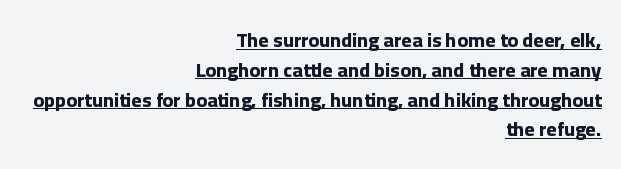
The rows are spaced the way most documents space them. Notice how thick the strokes are: this is what a full bold looks like. The ragged edge is on the left, which tells us the setting is flush right. Ascenders rise straight up at ninety degrees.
